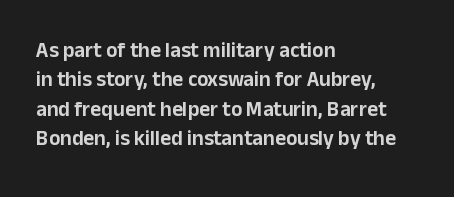
Q: Is the text italic (slanted)? A: No, it is upright.
Q: Is the text underlined? A: No.
Q: How is the paragraph aligned? A: Left-aligned.
Q: Is the spacing between letters normal or unusually wide? A: Normal.
Q: Is the spacing between lines tight, normal or loose? A: Normal.
